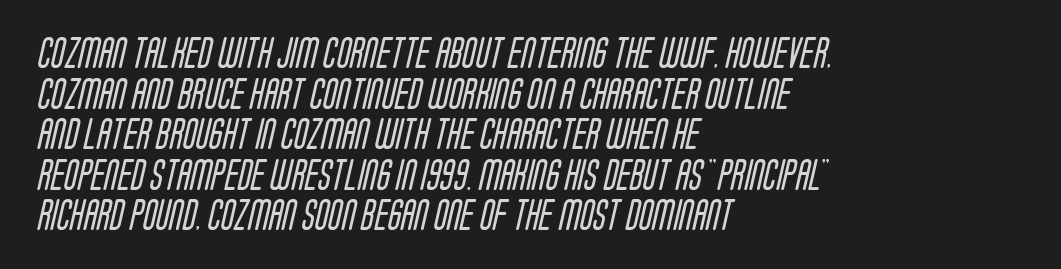
Q: Is the text bold? A: No.
Q: Is the typeface a serif or a sans-serif typeface? A: Sans-serif.
Q: Is the text underlined? A: No.
Q: How is the paragraph aligned? A: Left-aligned.
Q: Is the spacing between letters normal or unusually wide? A: Normal.
Q: Is the spacing between lines tight, normal or loose? A: Normal.
Q: Width (condensed, normal, or wide)? A: Condensed.
Q: Stroke contrast? A: Low.
Q: x-height? A: Large.
Q: Monospaced? A: No.
